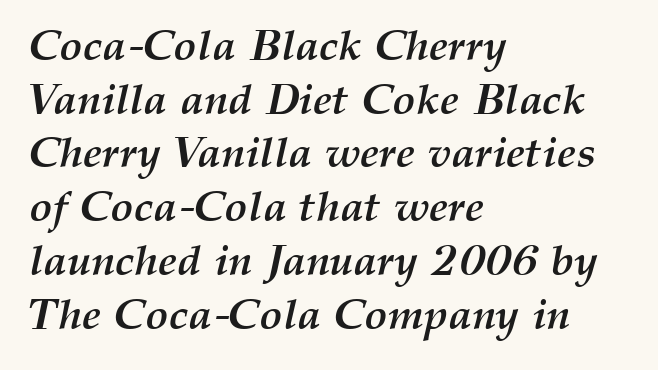
The rendering uses a bold face; every stroke is thick and dark. Short note: letters normally spaced. Slant detected: the letters are inclined. These lines are set flush left with a ragged right edge. Honestly, the row spacing looks completely unremarkable. The gap between lines stays unmarked.
